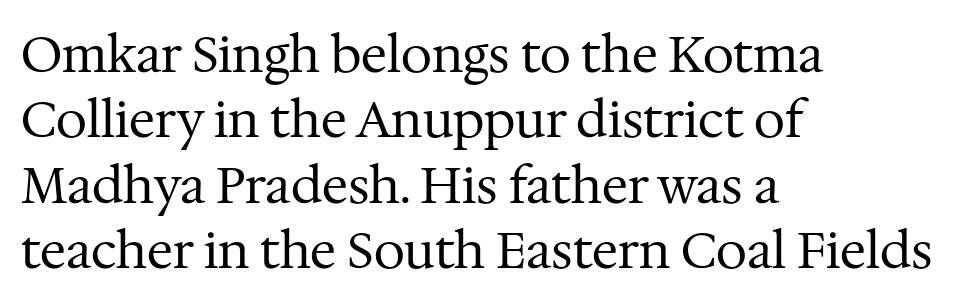
{"serif": "yes", "italic": "no", "bold": "no", "weight": "regular", "width": "normal", "stroke_contrast": "medium", "x_height": "medium", "monospaced": "no", "underline": "no", "align": "left", "line_spacing": "normal", "line_spacing_ratio": 1.31, "letter_spacing": "normal", "letter_spacing_em": 0.0, "glyph_px": 50}
